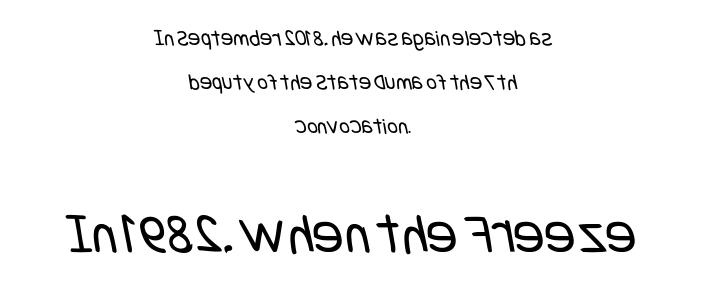
{"serif": "no", "bold": "no", "weight": "regular", "width": "condensed", "stroke_contrast": "low", "x_height": "large", "underline": "no", "align": "center", "line_spacing": "loose", "line_spacing_ratio": 1.91, "letter_spacing": "normal", "letter_spacing_em": 0.0, "larger_block": "second", "size_ratio": 2.52, "glyph_px": 58}
